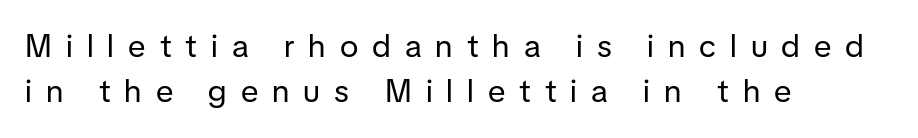
The image shows 32 px regular-weight sans-serif type, upright; set left-aligned, normal line spacing (1.42x), unusually wide letter spacing (+0.44 em), not underlined; low stroke contrast and a medium x-height.
